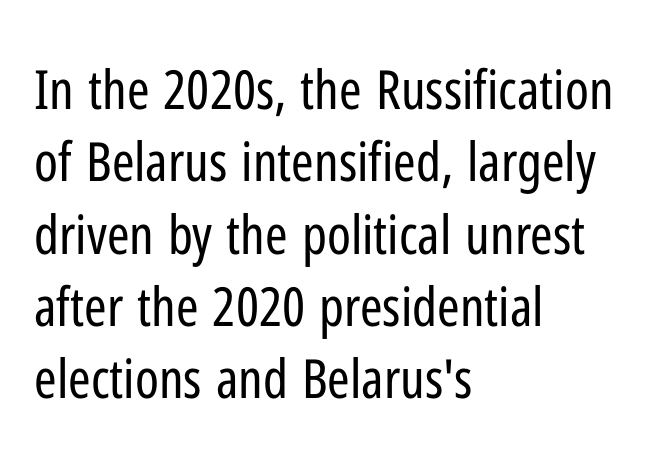
Is the block centered? No — it sits flush against the left margin. The font family rendered here belongs to the sans-serif group. Is this a fixed-width face? No — the glyphs have proportional, varying widths. Words appear dense and cohesive because spacing is normal.
